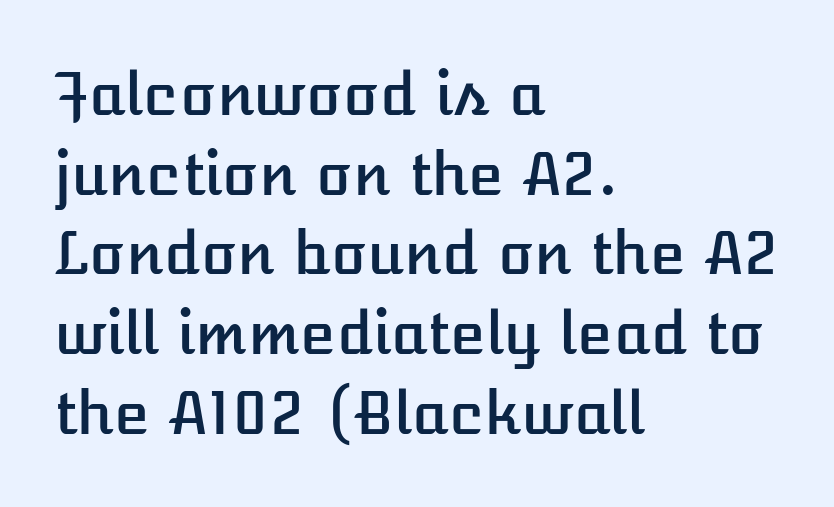
{"italic": "no", "width": "normal", "stroke_contrast": "low", "x_height": "medium", "monospaced": "no", "underline": "no", "align": "left", "line_spacing": "normal", "line_spacing_ratio": 1.35, "letter_spacing": "normal", "letter_spacing_em": 0.0, "glyph_px": 59}
